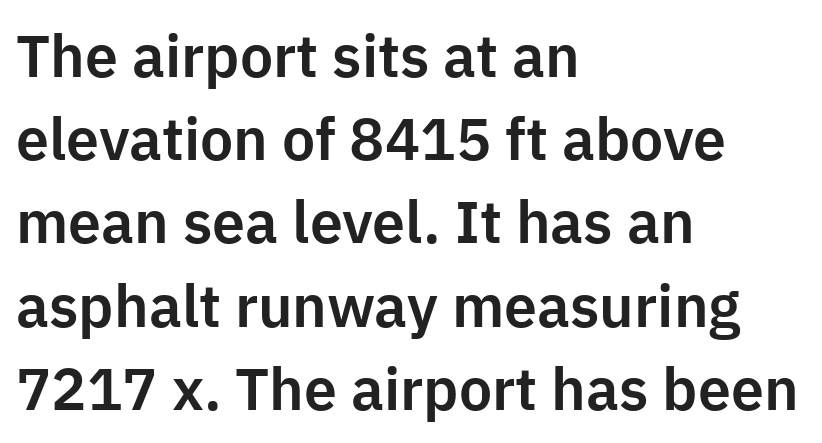
The image shows 59 px sans-serif type, upright; set left-aligned, normal line spacing (1.41x), normal letter spacing, not underlined; low stroke contrast and a medium x-height.
